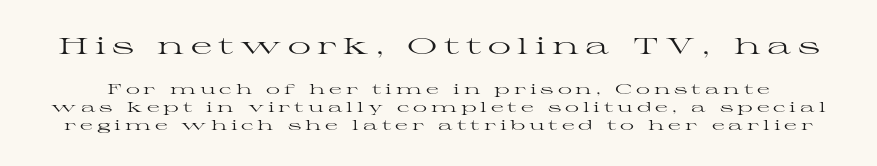
{"italic": "no", "bold": "no", "underline": "no", "line_spacing": "normal", "line_spacing_ratio": 1.31, "letter_spacing": "wide", "letter_spacing_em": 0.28, "larger_block": "first", "size_ratio": 1.64, "glyph_px": 23}
